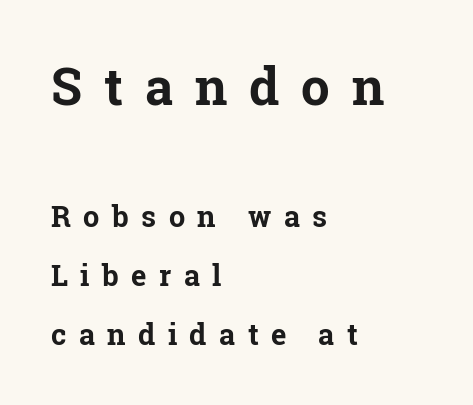
Q: Is the text bold? A: Yes.
Q: Is the text italic (slanted)? A: No, it is upright.
Q: Is the typeface a serif or a sans-serif typeface? A: Serif.
Q: Is the text underlined? A: No.
Q: How is the paragraph aligned? A: Left-aligned.
Q: Is the spacing between letters normal or unusually wide? A: Unusually wide.
Q: Is the spacing between lines tight, normal or loose? A: Loose.
Q: Which block of text is set in a larger size, the first (top) or the second (bottom)? A: The first (top) one.
Q: Width (condensed, normal, or wide)? A: Normal.
Q: Stroke contrast? A: Low.
Q: x-height? A: Medium.
Q: Monospaced? A: No.
